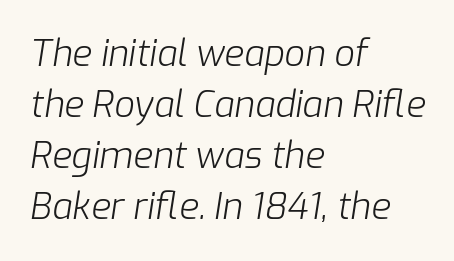
Q: Is the text bold? A: No.
Q: Is the text italic (slanted)? A: Yes, it leans right by about 9 degrees.
Q: Is the text underlined? A: No.
Q: How is the paragraph aligned? A: Left-aligned.
Q: Is the spacing between letters normal or unusually wide? A: Normal.
Q: Is the spacing between lines tight, normal or loose? A: Normal.
Q: Width (condensed, normal, or wide)? A: Normal.
Q: Stroke contrast? A: Low.
Q: x-height? A: Medium.
Q: Monospaced? A: No.
